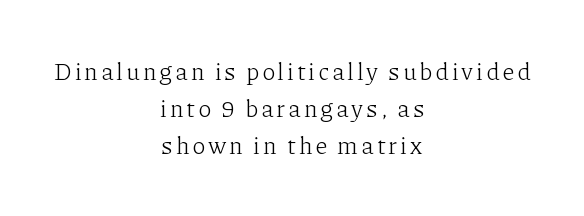
The image shows 24 px text type, upright; set centered, normal line spacing (1.55x), not underlined.
